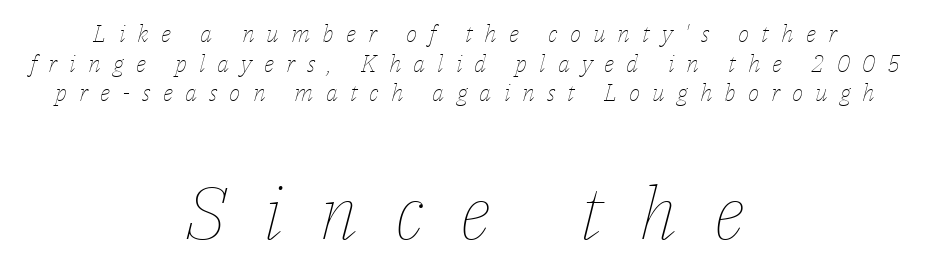
Q: Is the text bold? A: No.
Q: Is the text italic (slanted)? A: Yes, it leans right by about 14 degrees.
Q: Is the text underlined? A: No.
Q: How is the paragraph aligned? A: Centered.
Q: Is the spacing between letters normal or unusually wide? A: Unusually wide.
Q: Which block of text is set in a larger size, the first (top) or the second (bottom)? A: The second (bottom) one.
Q: Width (condensed, normal, or wide)? A: Normal.
Q: Stroke contrast? A: Low.
Q: x-height? A: Medium.
Q: Monospaced? A: No.
